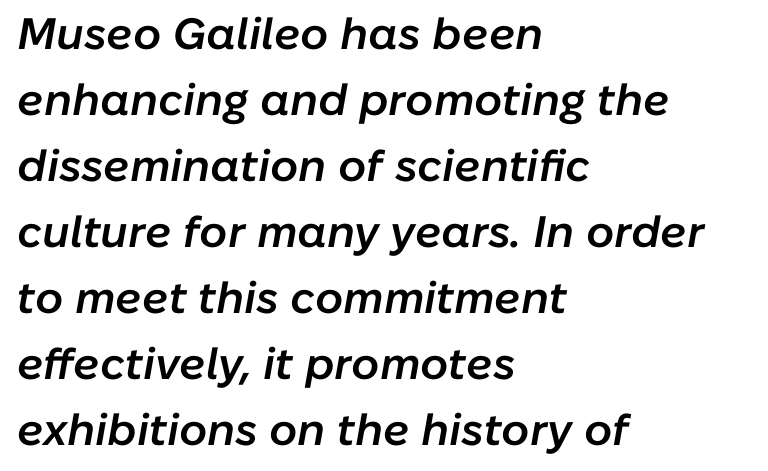
The image shows 44 px semibold type, italic (leaning right); set left-aligned, normal line spacing (1.5x), normal letter spacing, not underlined; low stroke contrast and a medium x-height.
